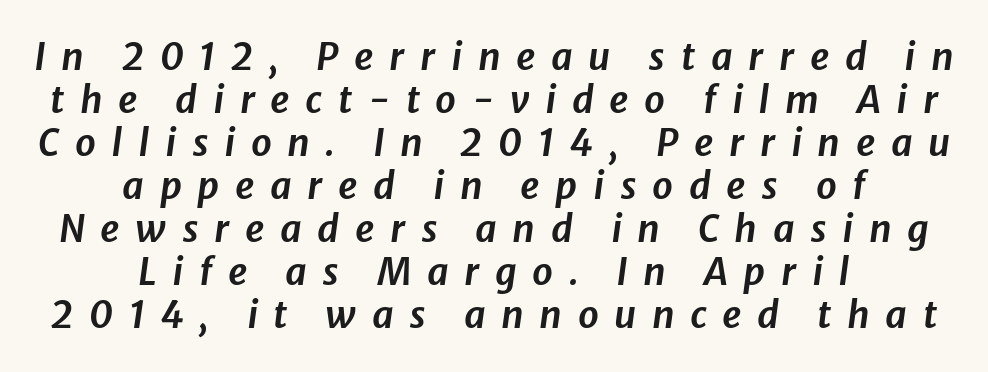
Q: Is the text italic (slanted)? A: Yes, it leans right by about 8 degrees.
Q: Is the text underlined? A: No.
Q: How is the paragraph aligned? A: Centered.
Q: Is the spacing between letters normal or unusually wide? A: Unusually wide.
Q: Width (condensed, normal, or wide)? A: Normal.
Q: Stroke contrast? A: Low.
Q: x-height? A: Medium.
Q: Monospaced? A: No.
